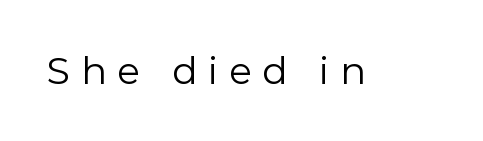
{"serif": "no", "italic": "no", "bold": "no", "weight": "regular", "width": "normal", "x_height": "medium", "monospaced": "no", "underline": "no", "letter_spacing": "wide", "letter_spacing_em": 0.28, "glyph_px": 38}
